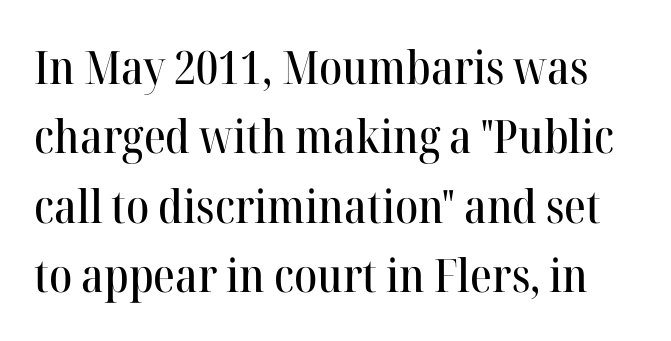
The image shows 46 px serif type, upright; set normal line spacing (1.51x), normal letter spacing, not underlined; high stroke contrast and a medium x-height.
